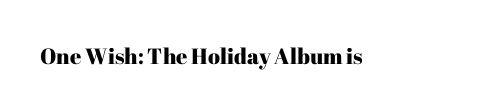
Tall strokes in this sample are plumb rather than angled. Short note: letters normally spaced. Lines of text with bare space underneath.
